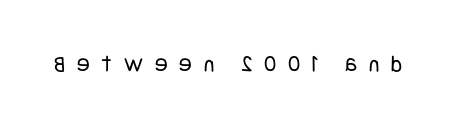
{"italic": "no", "bold": "no", "underline": "no", "letter_spacing": "wide", "letter_spacing_em": 0.49, "glyph_px": 24}
